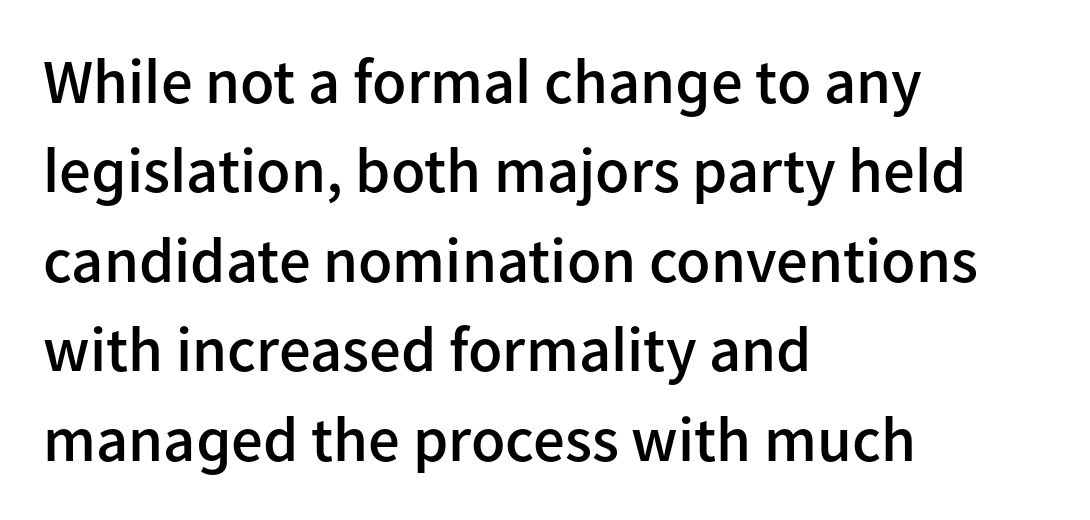
Alignment: flush left. Tracking here is standard; glyphs follow each other at the usual distance. Compared with an ordinary text face, these strokes are moderately heavier — a semibold. Each letter keeps its own natural width here, so spacing adapts to shape.
